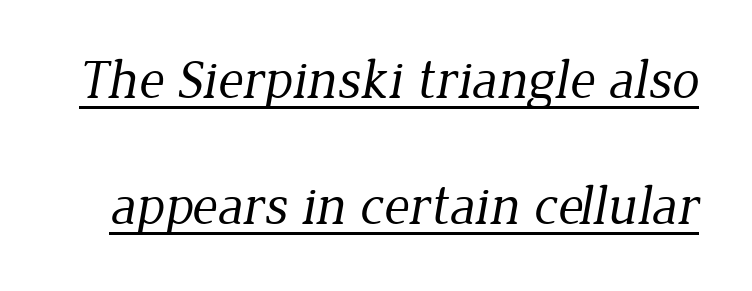
{"serif": "yes", "bold": "no", "weight": "regular", "width": "normal", "stroke_contrast": "low", "x_height": "medium", "monospaced": "no", "underline": "yes", "line_spacing": "loose", "line_spacing_ratio": 2.3, "letter_spacing": "normal", "letter_spacing_em": 0.0, "glyph_px": 55}
